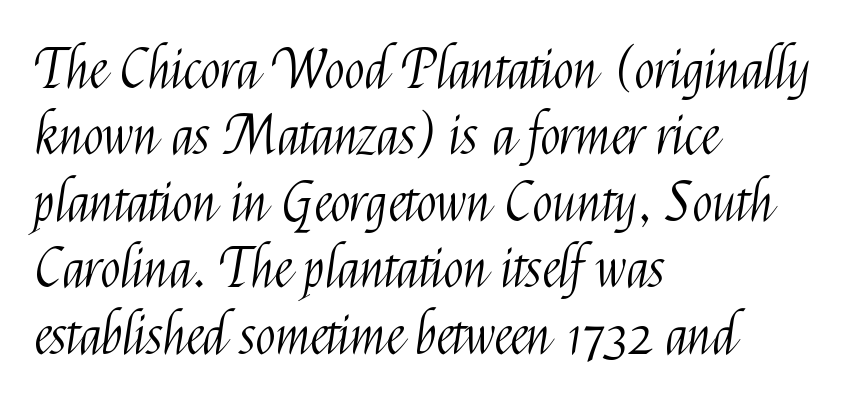
{"serif": "no", "bold": "no", "weight": "light", "width": "condensed", "stroke_contrast": "medium", "x_height": "medium", "monospaced": "no", "underline": "no", "align": "left", "line_spacing_ratio": 1.23, "letter_spacing": "normal", "letter_spacing_em": 0.0, "glyph_px": 54}
